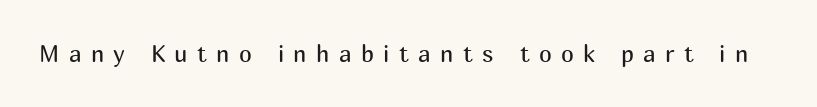
Vertical strokes here are truly vertical. The font sits on the lighter half of the weight spectrum, regular included. No word sits above an underline. Someone cranked the tracking dial way up on this one.
